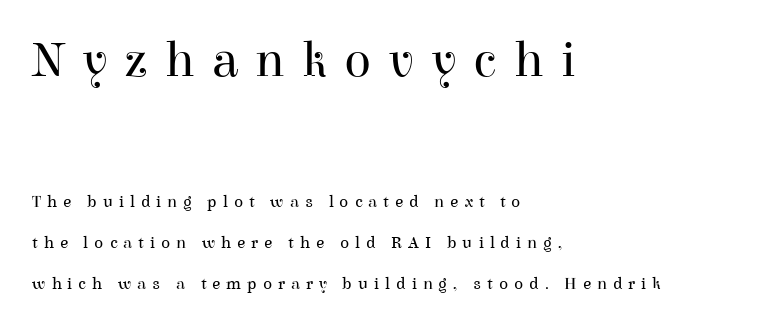
The image shows 50 px regular-weight serif type, upright; set left-aligned, loose line spacing (2.41x), unusually wide letter spacing (+0.35 em), not underlined; the first (top) block is 2.94x larger; high stroke contrast and a medium x-height.
